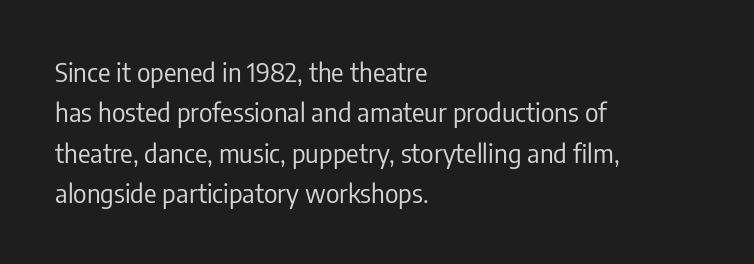
Q: Is the text bold? A: No.
Q: Is the text italic (slanted)? A: No, it is upright.
Q: Is the text underlined? A: No.
Q: How is the paragraph aligned? A: Left-aligned.
Q: Is the spacing between letters normal or unusually wide? A: Normal.
Q: Is the spacing between lines tight, normal or loose? A: Normal.
